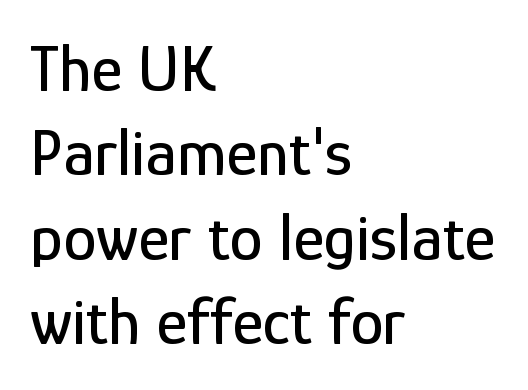
{"serif": "no", "italic": "no", "width": "condensed", "stroke_contrast": "low", "x_height": "medium", "monospaced": "no", "underline": "no", "align": "left", "line_spacing": "normal", "line_spacing_ratio": 1.26, "letter_spacing": "normal", "letter_spacing_em": 0.0, "glyph_px": 67}
